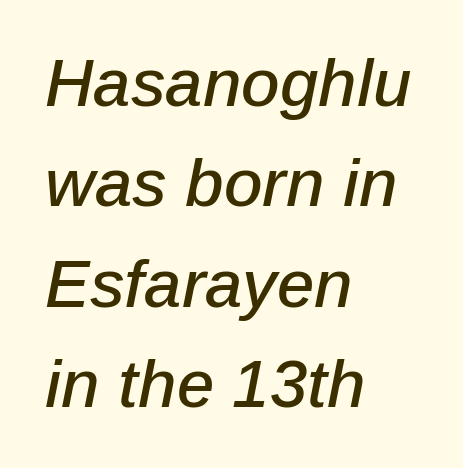
The passage shown stacks its lines at a standard gap. The font's italic variant was chosen for this text. Honestly, the letter spacing is just normal — you wouldn't notice it. In CSS terms this would be text-align: left. Anything drawn beneath the words? Only blank space.
